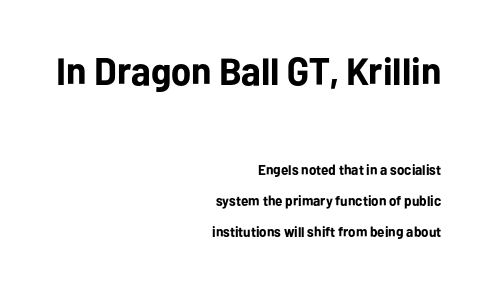
The image shows 38 px bold sans-serif type, upright; set right-aligned, loose line spacing (2.2x), normal letter spacing, not underlined; the first (top) block is 2.71x larger; low stroke contrast and a medium x-height.
